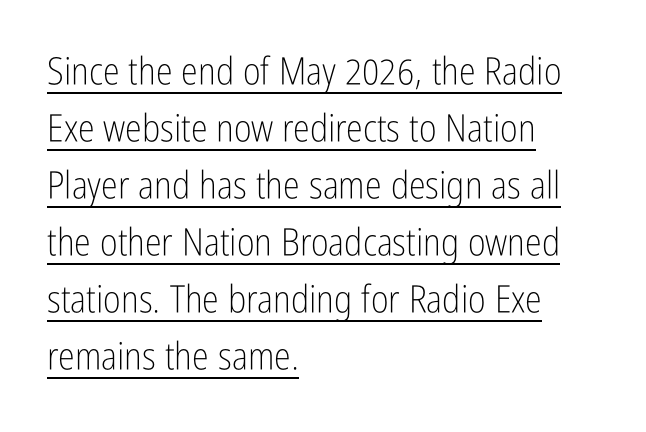
The image shows 38 px light, condensed sans-serif type, upright; set left-aligned, normal line spacing (1.5x), normal letter spacing, underlined; low stroke contrast and a medium x-height.
